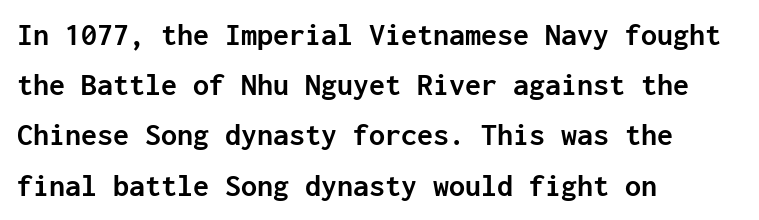
The image shows 32 px semibold sans-serif type, upright, monospaced; set left-aligned, normal line spacing (1.57x), normal letter spacing, not underlined; low stroke contrast and a medium x-height.
